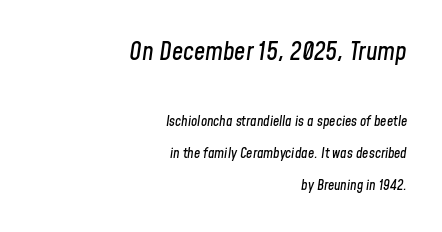
Q: Is the text italic (slanted)? A: Yes, it leans right by about 8 degrees.
Q: Is the text underlined? A: No.
Q: How is the paragraph aligned? A: Right-aligned.
Q: Is the spacing between letters normal or unusually wide? A: Normal.
Q: Is the spacing between lines tight, normal or loose? A: Loose.
Q: Which block of text is set in a larger size, the first (top) or the second (bottom)? A: The first (top) one.
